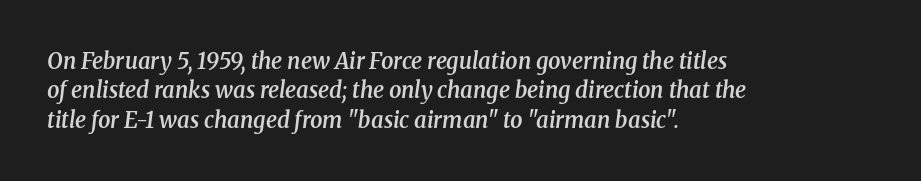
The specimen reads as italic at a glance. Line spacing here is normal. As a designer I'd log this as weight 600, semibold. Typeset ragged right — the left edge is the straight one. Short note: letters normally spaced. Bare-footed words on every line.
